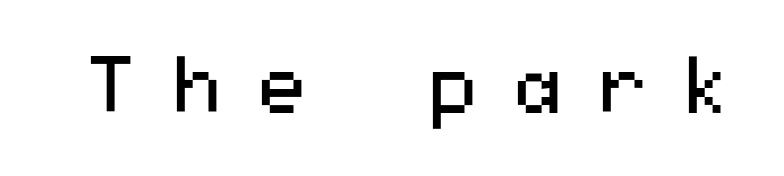
{"serif": "no", "italic": "no", "bold": "no", "weight": "regular", "width": "wide", "stroke_contrast": "medium", "x_height": "medium", "underline": "no", "letter_spacing": "wide", "letter_spacing_em": 0.38, "glyph_px": 79}
